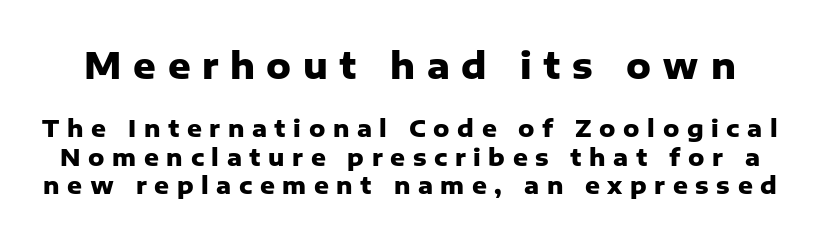
The image shows 35 px heavy sans-serif type, upright; set line spacing 1.24x, unusually wide letter spacing (+0.33 em), not underlined; the first (top) block is 1.52x larger; low stroke contrast and a medium x-height.
